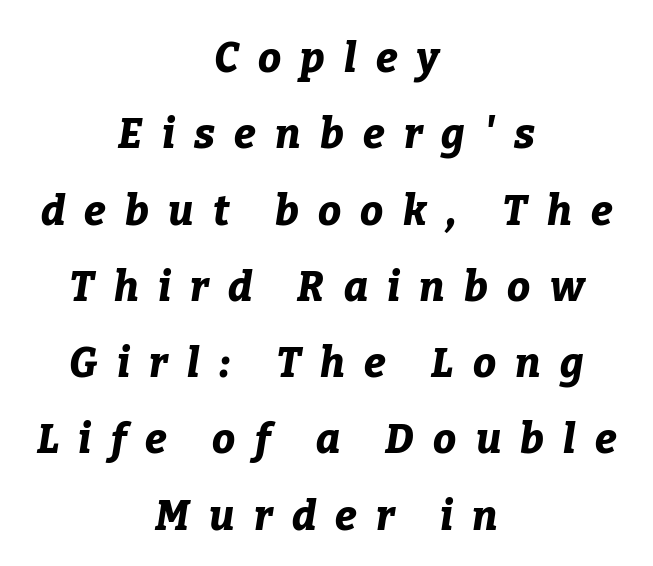
{"italic": "yes", "lean": "right", "slant_degrees": 9, "bold": "yes", "weight": "bold", "width": "normal", "stroke_contrast": "low", "x_height": "medium", "monospaced": "no", "underline": "no", "align": "center", "line_spacing_ratio": 1.86, "letter_spacing": "wide", "letter_spacing_em": 0.47, "glyph_px": 41}
